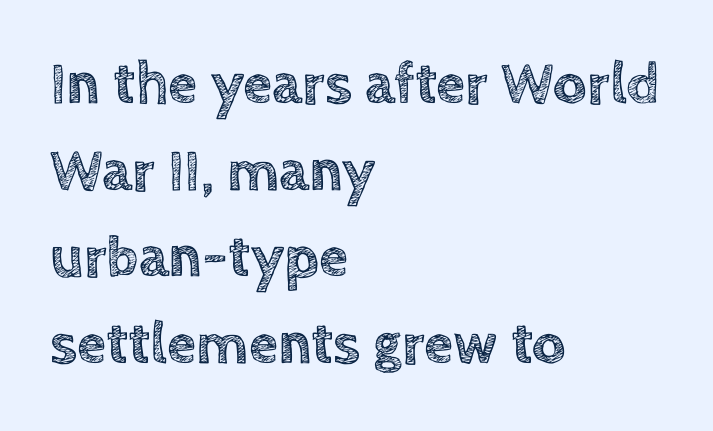
Q: Is the text italic (slanted)? A: No, it is upright.
Q: Is the text underlined? A: No.
Q: How is the paragraph aligned? A: Left-aligned.
Q: Is the spacing between letters normal or unusually wide? A: Normal.
Q: Is the spacing between lines tight, normal or loose? A: Normal.
Q: Width (condensed, normal, or wide)? A: Normal.
Q: x-height? A: Large.
Q: Monospaced? A: No.
